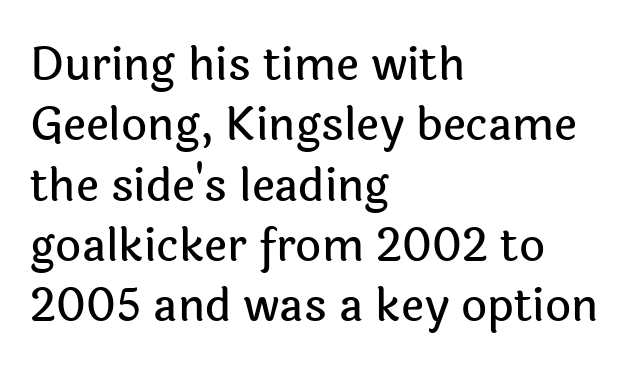
The image shows 45 px sans-serif type, upright; set left-aligned, normal line spacing (1.34x), normal letter spacing, not underlined; a medium x-height.
